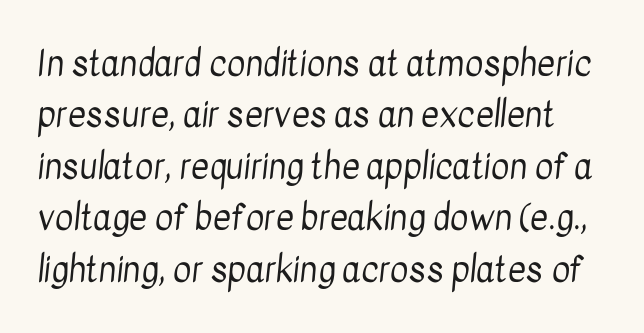
Q: Is the text bold? A: No.
Q: Is the typeface a serif or a sans-serif typeface? A: Sans-serif.
Q: Is the text underlined? A: No.
Q: Is the spacing between letters normal or unusually wide? A: Normal.
Q: Is the spacing between lines tight, normal or loose? A: Normal.
Q: Width (condensed, normal, or wide)? A: Condensed.
Q: Stroke contrast? A: Low.
Q: x-height? A: Medium.
Q: Monospaced? A: No.
